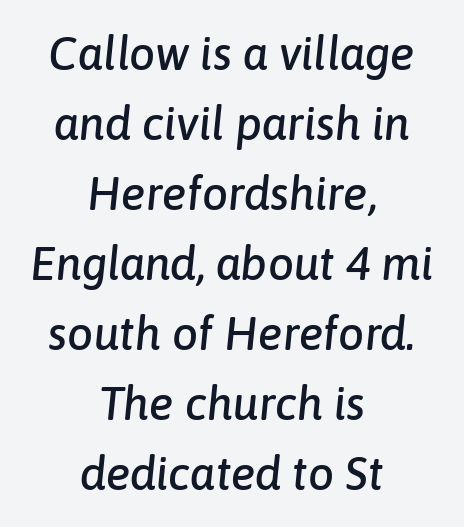
The image shows 46 px text type, italic (leaning right); set centered, normal line spacing (1.52x), normal letter spacing, not underlined; low stroke contrast and a medium x-height.
